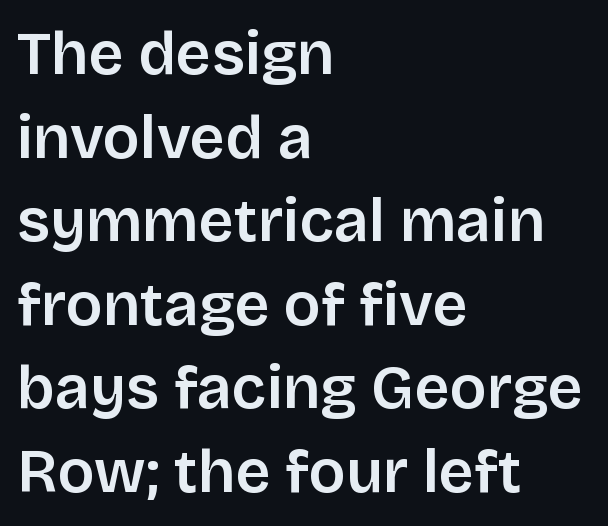
Q: Is the text bold? A: Semi-bold.
Q: Is the text italic (slanted)? A: No, it is upright.
Q: Is the typeface a serif or a sans-serif typeface? A: Sans-serif.
Q: Is the text underlined? A: No.
Q: How is the paragraph aligned? A: Left-aligned.
Q: Is the spacing between letters normal or unusually wide? A: Normal.
Q: Is the spacing between lines tight, normal or loose? A: Normal.
Q: Width (condensed, normal, or wide)? A: Normal.
Q: Stroke contrast? A: Low.
Q: x-height? A: Large.
Q: Monospaced? A: No.
